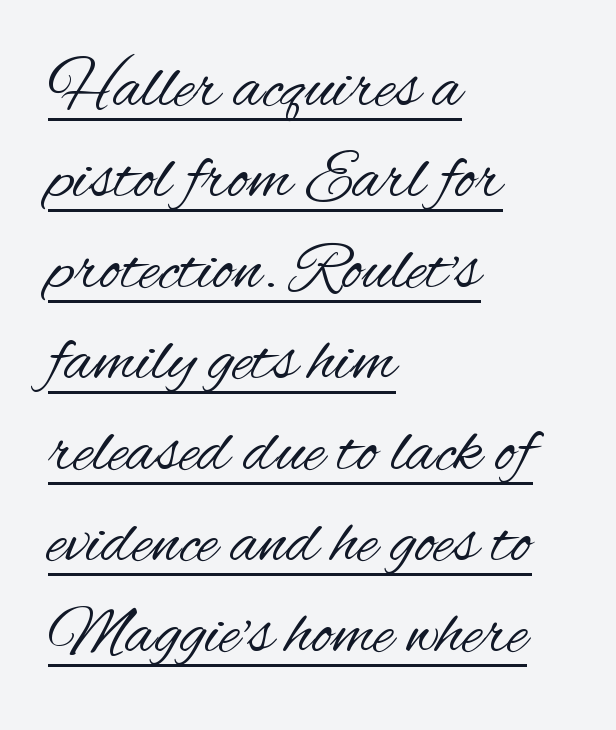
Weight: regular or lighter. Do the characters align in a grid? No, the font is proportional. Compared with typical paragraphs, the rows here are spaced about the same. These lines stack with their left ends in a neat column.
